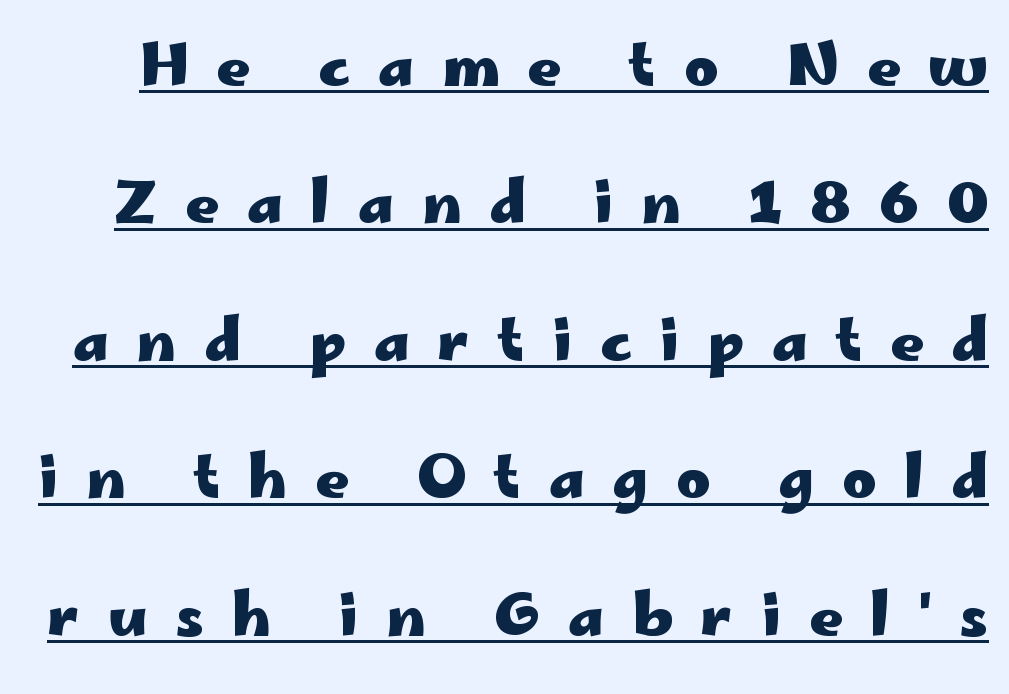
Q: Is the text bold? A: Yes.
Q: Is the text italic (slanted)? A: No, it is upright.
Q: Is the typeface a serif or a sans-serif typeface? A: Sans-serif.
Q: Is the text underlined? A: Yes.
Q: Is the spacing between letters normal or unusually wide? A: Unusually wide.
Q: Is the spacing between lines tight, normal or loose? A: Loose.
Q: Width (condensed, normal, or wide)? A: Wide.
Q: Stroke contrast? A: Low.
Q: x-height? A: Small.
Q: Monospaced? A: No.
